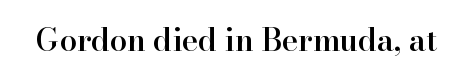
The image shows 31 px semibold serif type, upright; set normal letter spacing, not underlined; high stroke contrast and a small x-height.
